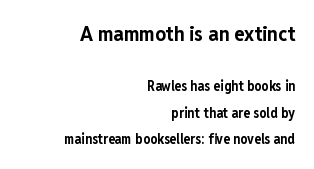
The text block is weighted toward the right margin, trailing off unevenly leftward. Words appear dense and cohesive because spacing is normal. If you measured baseline to baseline, you'd find a long distance. The more generous point size was reserved for the upper chunk. The string is rendered with underlining switched off.
